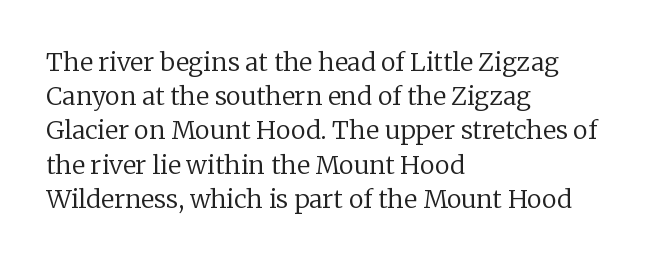
Q: Is the text bold? A: No.
Q: Is the text italic (slanted)? A: No, it is upright.
Q: Is the text underlined? A: No.
Q: How is the paragraph aligned? A: Left-aligned.
Q: Is the spacing between letters normal or unusually wide? A: Normal.
Q: Is the spacing between lines tight, normal or loose? A: Normal.
